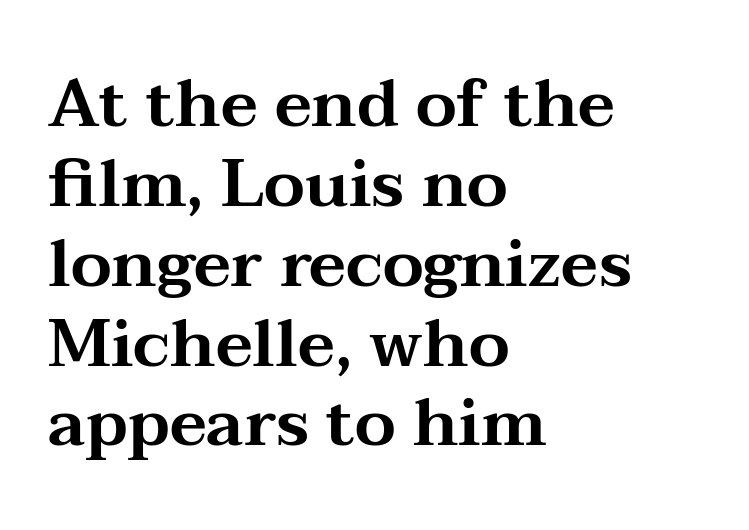
A typesetter would call this proportional, since set widths differ per character. Italic: no, the glyphs are upright roman. Left-aligned paragraph, ragged on the right. This rendering employs a face with finishing strokes, i.e., a serif. The passage shown is not underscored anywhere. The line texture is even and compact thanks to regular tracking.
